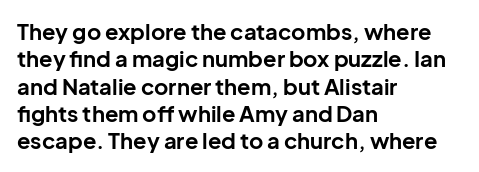
Chunky letters — that's bold for sure. Caption: standard tracking, unaltered. Descenders are the only things crossing below the line. Typeset ragged right — the left edge is the straight one. The letters stand upright; this is a roman face.
